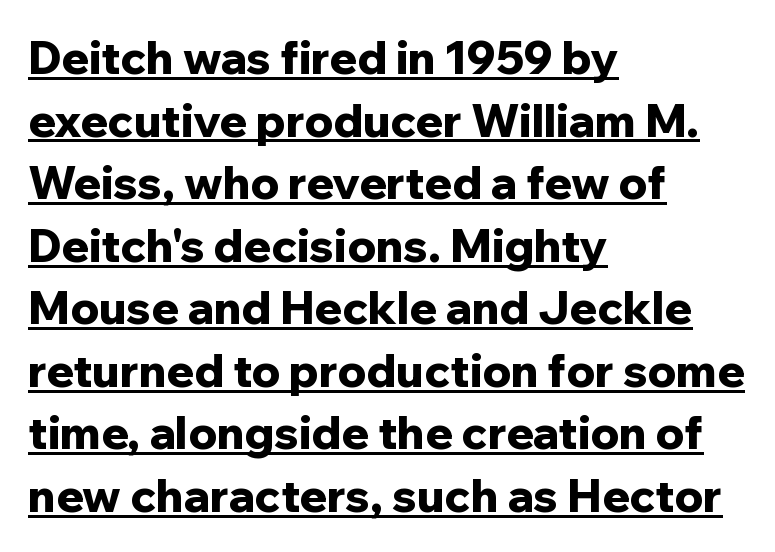
The image shows 45 px bold sans-serif type, upright; set left-aligned, normal line spacing (1.39x), normal letter spacing, underlined; low stroke contrast and a medium x-height.
